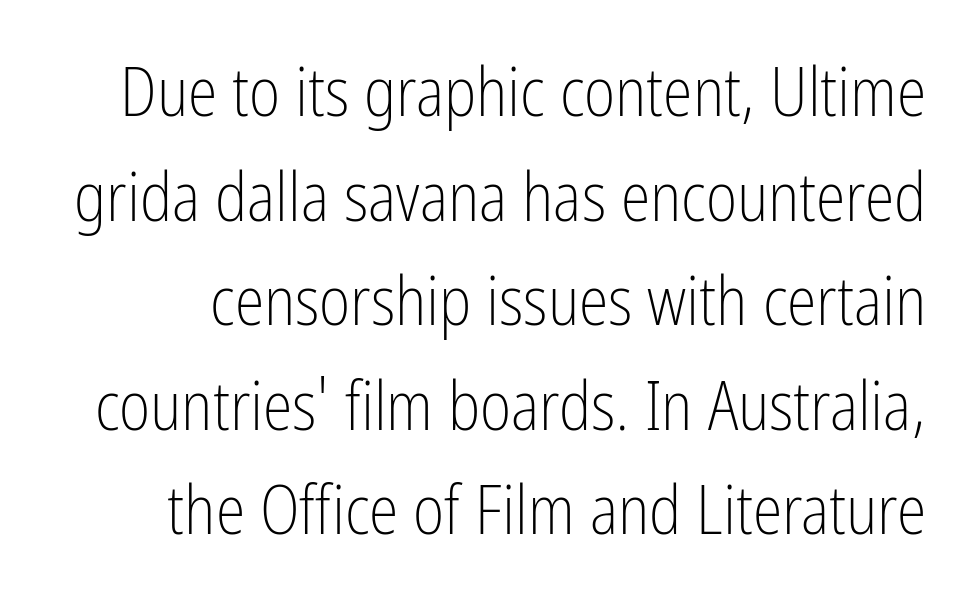
The baseline area is clear. Is this a sans? Yes — the strokes have no serifs. The face used here is proportionally spaced, like ordinary book or web type. In terms of leading, this rendering sits right in the middle.
